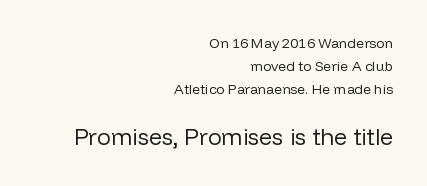
{"italic": "no", "bold": "no", "underline": "no", "align": "right", "line_spacing": "normal", "line_spacing_ratio": 1.66, "letter_spacing": "normal", "letter_spacing_em": 0.0, "larger_block": "second", "size_ratio": 1.64, "glyph_px": 23}
